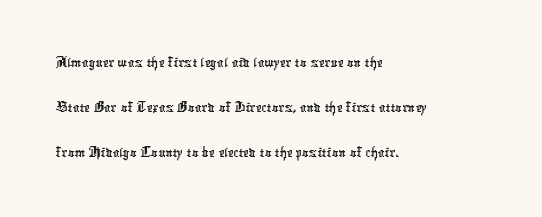
The image shows 33 px condensed sans-serif type; set left-aligned, normal line spacing (1.36x), normal letter spacing, not underlined; low stroke contrast and a medium x-height.
